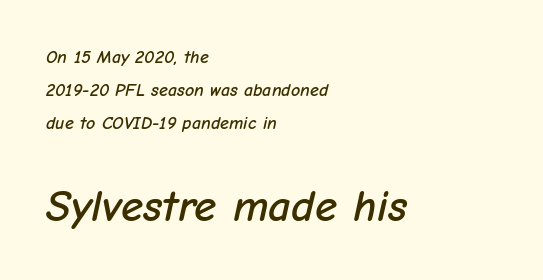
Q: Is the text italic (slanted)? A: Yes, it leans right by about 12 degrees.
Q: Is the text underlined? A: No.
Q: How is the paragraph aligned? A: Left-aligned.
Q: Is the spacing between letters normal or unusually wide? A: Normal.
Q: Which block of text is set in a larger size, the first (top) or the second (bottom)? A: The second (bottom) one.
Q: Width (condensed, normal, or wide)? A: Normal.
Q: Stroke contrast? A: Low.
Q: x-height? A: Medium.
Q: Monospaced? A: No.
